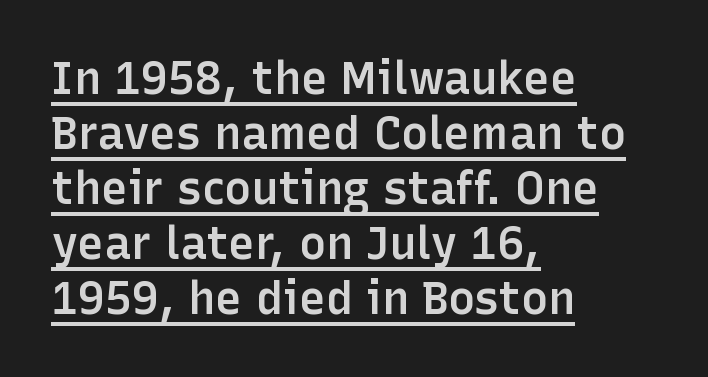
Q: Is the text bold? A: Semi-bold.
Q: Is the text italic (slanted)? A: No, it is upright.
Q: Is the typeface a serif or a sans-serif typeface? A: Sans-serif.
Q: Is the text underlined? A: Yes.
Q: How is the paragraph aligned? A: Left-aligned.
Q: Is the spacing between letters normal or unusually wide? A: Normal.
Q: Width (condensed, normal, or wide)? A: Normal.
Q: Stroke contrast? A: Low.
Q: x-height? A: Medium.
Q: Monospaced? A: No.
